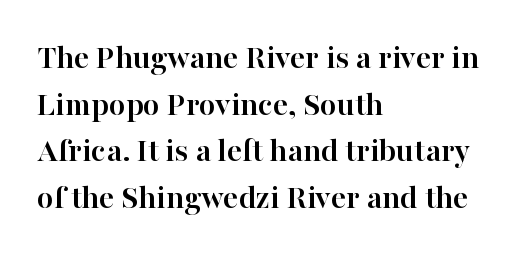
Decoration check: the copy has no underline. The type family on display is of the serif kind. I'd describe the lettering as bold — thick and assertive. If you drew a ruler down the left edge, every line would touch it. Does the leading feel generous? No, just average.
